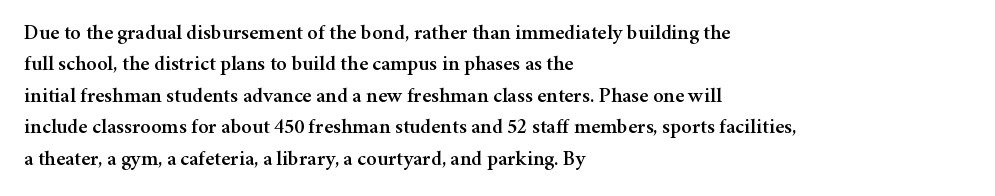
The image shows 21 px text type, upright; set left-aligned, normal line spacing (1.5x), normal letter spacing, not underlined.
